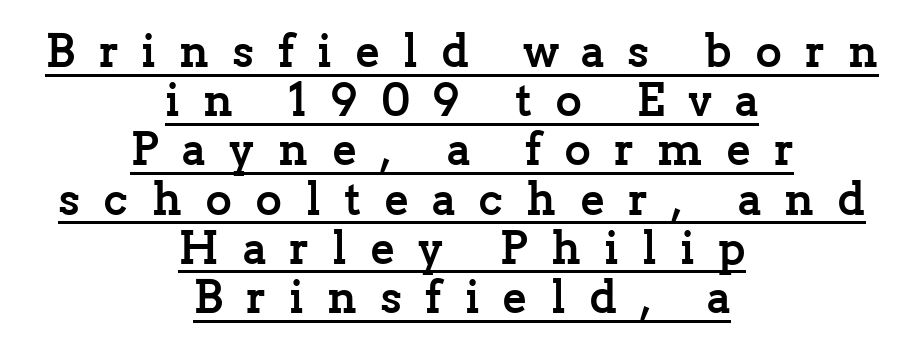
Quick note: not italic, upright. This is underlined copy, the kind a proofreader might mark for attention. How heavy is the stroke? Heavy — this is a bold. Regarding serifs, this sample has them.
